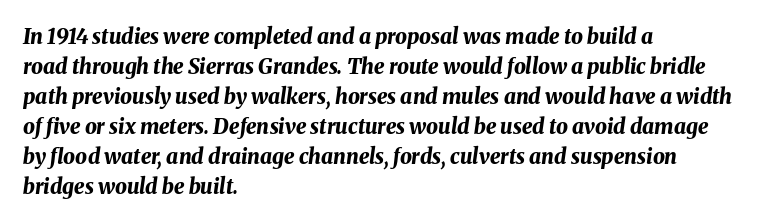
The image shows 21 px bold type, italic (leaning right); set left-aligned, normal line spacing (1.43x), normal letter spacing, not underlined.
